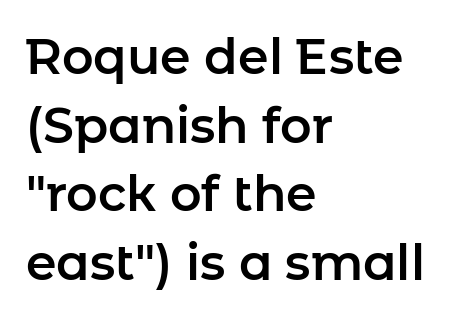
The image shows 49 px sans-serif type, upright; set left-aligned, normal line spacing (1.4x), normal letter spacing, not underlined; low stroke contrast and a medium x-height.
